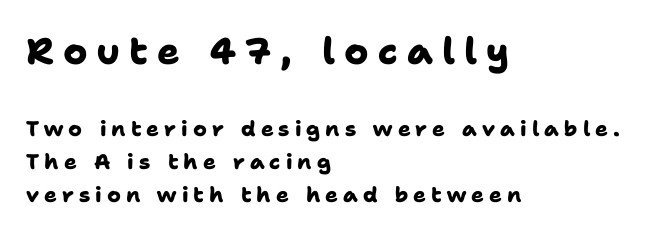
Regarding serifs, this sample does without them. Normally led — the rows are evenly, conventionally spaced. Thick stems and heavy bowls — unmistakably bold. Does the bottom block carry the larger type? No, the top block does. The rendering inserts visible extra space after every character.
